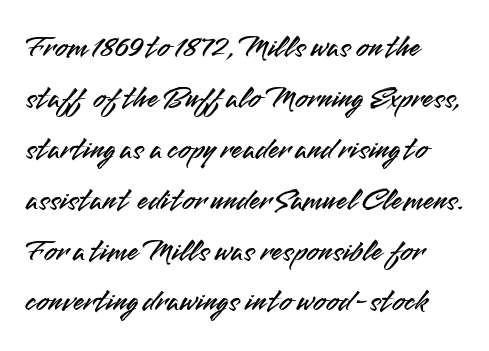
{"serif": "no", "width": "normal", "stroke_contrast": "medium", "x_height": "small", "monospaced": "no", "underline": "no", "line_spacing": "normal", "line_spacing_ratio": 1.59, "letter_spacing": "normal", "letter_spacing_em": 0.0, "glyph_px": 32}
